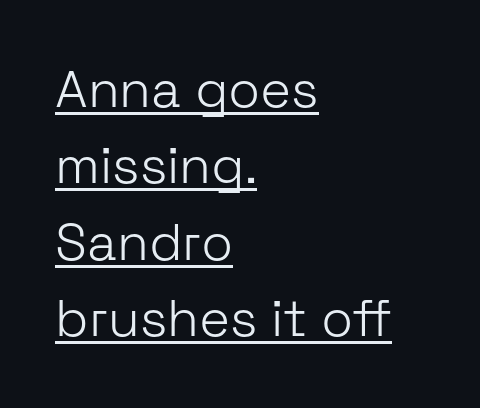
{"serif": "no", "italic": "no", "bold": "no", "weight": "light", "width": "normal", "stroke_contrast": "low", "x_height": "medium", "monospaced": "no", "underline": "yes", "align": "left", "line_spacing": "normal", "line_spacing_ratio": 1.47, "letter_spacing": "normal", "letter_spacing_em": 0.0, "glyph_px": 52}
